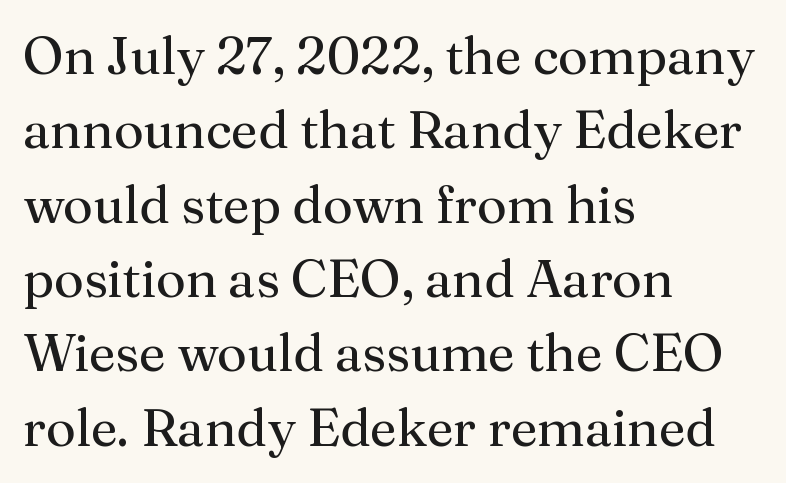
Reading down the block, your eye returns to a fixed left position each line. Baseline-to-baseline distance is the conventional proportion of letter height. Tracking here is standard; glyphs follow each other at the usual distance. Does the lettering tilt? It doesn't — this is upright. The face used here is proportionally spaced, like ordinary book or web type. Words float on clear page, feet unadorned.
